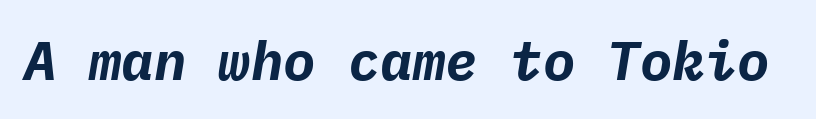
The image shows 54 px bold type, italic (leaning right), monospaced; set normal letter spacing, not underlined; low stroke contrast and a medium x-height.
